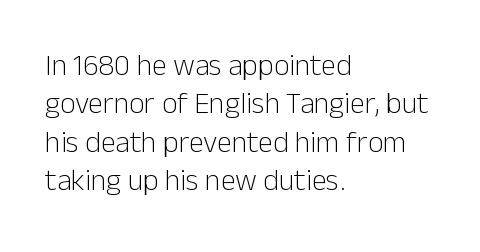
Glance below the letters and you will spot only blank space. Upright lettering throughout. Each letter's strokes conclude bluntly, with no projecting serifs. You could not count columns in this text — the font is proportionally spaced.
